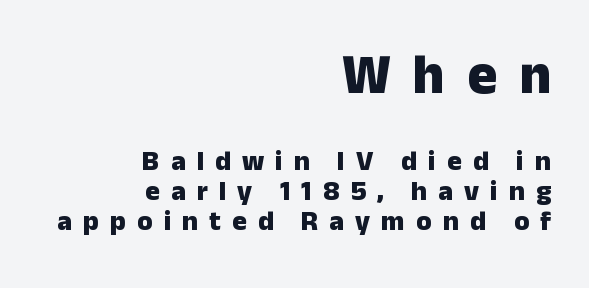
A student would call this right alignment; a typographer would say flush right, rag left. The glyphs are unaccompanied by any horizontal stroke below them. The tracking reads as deliberately expanded to a designer's eye. The axis of the letterforms is exactly vertical.
